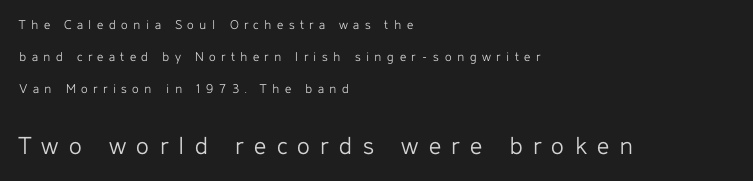
The image shows 27 px text type, upright; set left-aligned, loose line spacing (2.28x), unusually wide letter spacing (+0.39 em), not underlined; the second (bottom) block is 1.93x larger.
